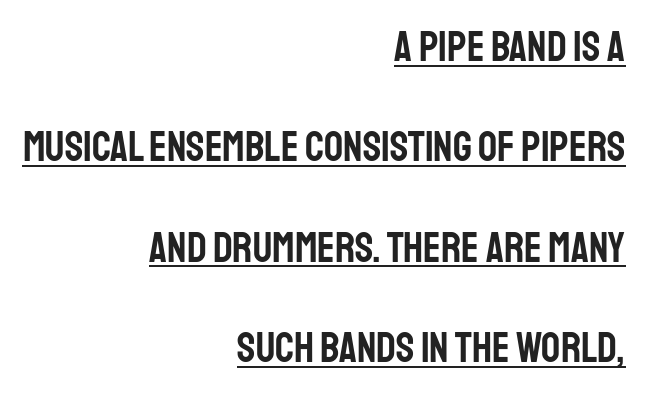
Are there feet on the stems? There aren't — it's a sans. Tracking here is standard; glyphs follow each other at the usual distance. Caption: multi-line text, flush right, ragged left. A typesetter would call this proportional, since set widths differ per character. Leading: increased.
